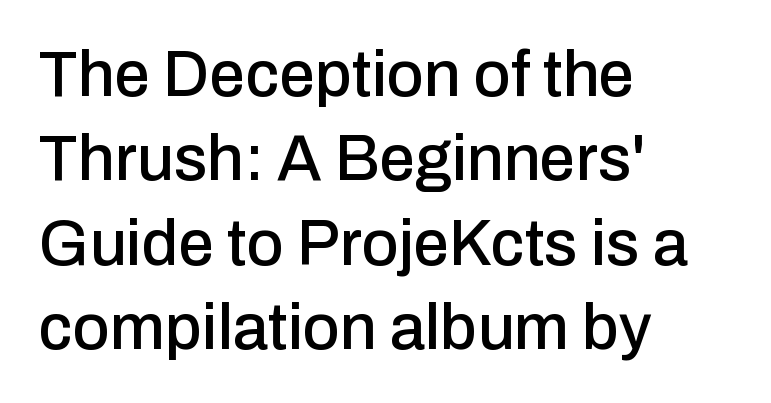
Q: Is the text italic (slanted)? A: No, it is upright.
Q: Is the typeface a serif or a sans-serif typeface? A: Sans-serif.
Q: Is the text underlined? A: No.
Q: How is the paragraph aligned? A: Left-aligned.
Q: Is the spacing between letters normal or unusually wide? A: Normal.
Q: Is the spacing between lines tight, normal or loose? A: Normal.
Q: Width (condensed, normal, or wide)? A: Normal.
Q: Stroke contrast? A: Low.
Q: x-height? A: Medium.
Q: Monospaced? A: No.
